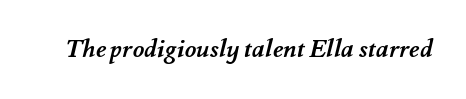
Q: Is the text bold? A: Yes.
Q: Is the text underlined? A: No.
Q: Is the spacing between letters normal or unusually wide? A: Normal.
